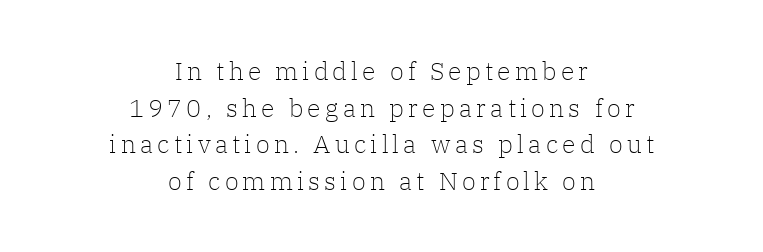
Does the copy run flush right? No — it is centered line by line. The glyphs are unaccompanied by any horizontal stroke below them. The typesetting does not lean heavy: it is not bold. No italicization has been applied; the sample stays upright. Rows of type keep a routine distance in the vertical direction.
